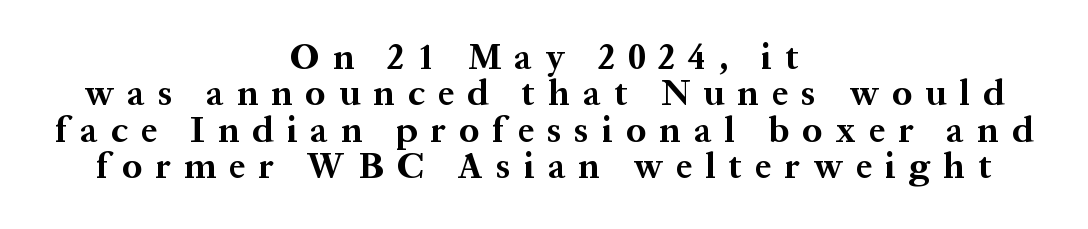
{"serif": "yes", "italic": "no", "bold": "yes", "weight": "bold", "width": "normal", "stroke_contrast": "medium", "x_height": "medium", "monospaced": "no", "underline": "no", "align": "center", "line_spacing": "tight", "line_spacing_ratio": 1.01, "letter_spacing": "wide", "letter_spacing_em": 0.37, "glyph_px": 36}
